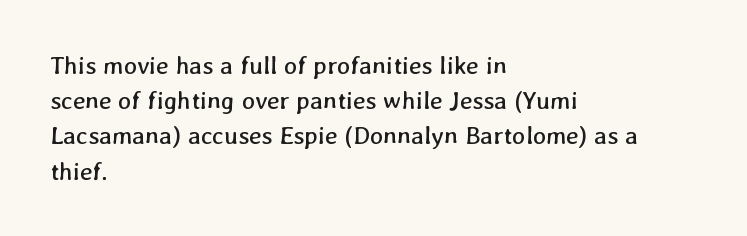
{"bold": "no", "underline": "no", "align": "left", "line_spacing": "normal", "line_spacing_ratio": 1.41, "letter_spacing": "normal", "letter_spacing_em": 0.0, "glyph_px": 25}
